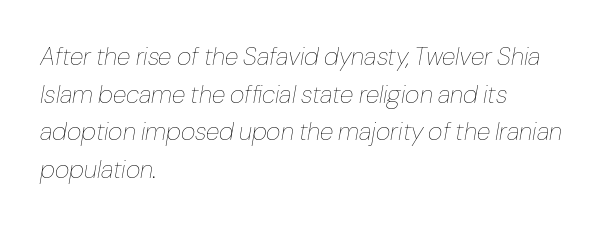
Q: Is the text bold? A: No.
Q: Is the text italic (slanted)? A: Yes, it leans right by about 10 degrees.
Q: Is the text underlined? A: No.
Q: How is the paragraph aligned? A: Left-aligned.
Q: Is the spacing between letters normal or unusually wide? A: Normal.
Q: Is the spacing between lines tight, normal or loose? A: Normal.
